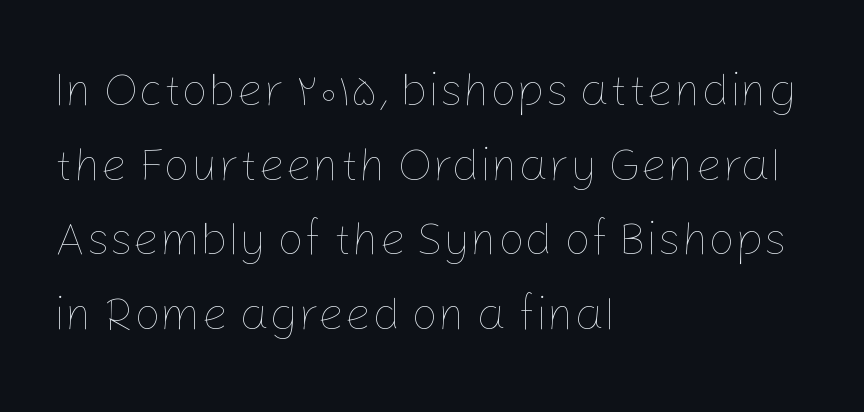
{"italic": "no", "bold": "no", "weight": "thin", "width": "normal", "stroke_contrast": "low", "x_height": "medium", "monospaced": "no", "underline": "no", "align": "left", "line_spacing": "normal", "line_spacing_ratio": 1.59, "letter_spacing": "normal", "letter_spacing_em": 0.0, "glyph_px": 47}
